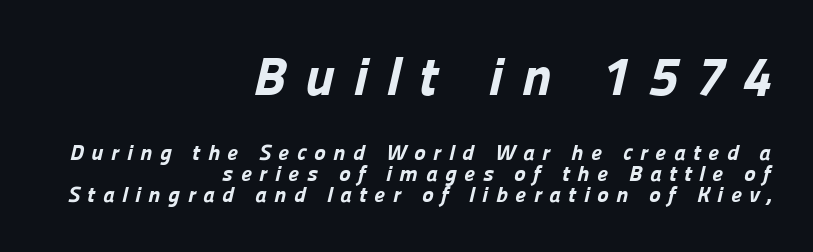
{"serif": "no", "bold": "yes", "weight": "bold", "width": "normal", "stroke_contrast": "low", "x_height": "medium", "monospaced": "no", "underline": "no", "align": "right", "line_spacing": "tight", "line_spacing_ratio": 0.97, "letter_spacing": "wide", "letter_spacing_em": 0.34, "larger_block": "first", "size_ratio": 2.45, "glyph_px": 54}
